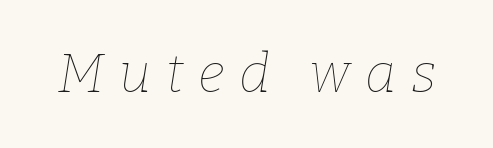
Q: Is the text bold? A: No.
Q: Is the text italic (slanted)? A: Yes, it leans right by about 9 degrees.
Q: Is the text underlined? A: No.
Q: Is the spacing between letters normal or unusually wide? A: Unusually wide.
Q: Width (condensed, normal, or wide)? A: Normal.
Q: Stroke contrast? A: Low.
Q: x-height? A: Medium.
Q: Monospaced? A: No.
